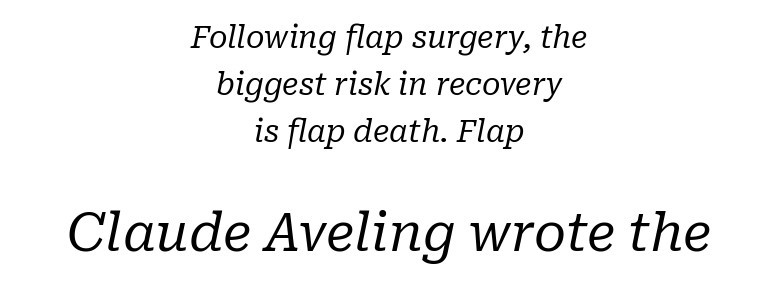
The strip under each line holds only bare page. Unlike a clean sans, this face finishes its strokes with serifs. Weight: in the light-to-regular range. In terms of letterspacing, this is plain default setting. Block two is the big one; block one sits smaller above it.
